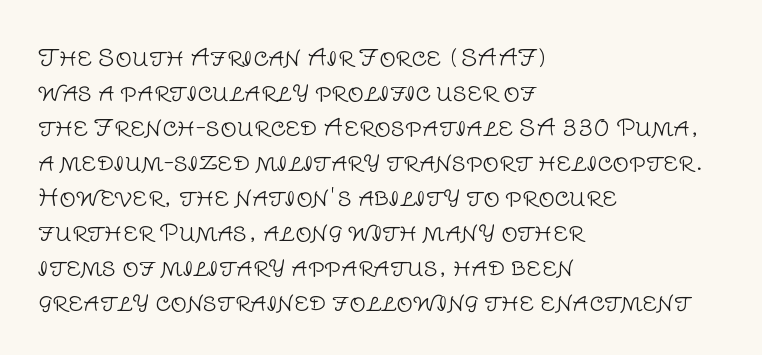
Q: Is the text bold? A: No.
Q: Is the text italic (slanted)? A: Yes.
Q: Is the text underlined? A: No.
Q: How is the paragraph aligned? A: Left-aligned.
Q: Is the spacing between letters normal or unusually wide? A: Normal.
Q: Is the spacing between lines tight, normal or loose? A: Normal.
